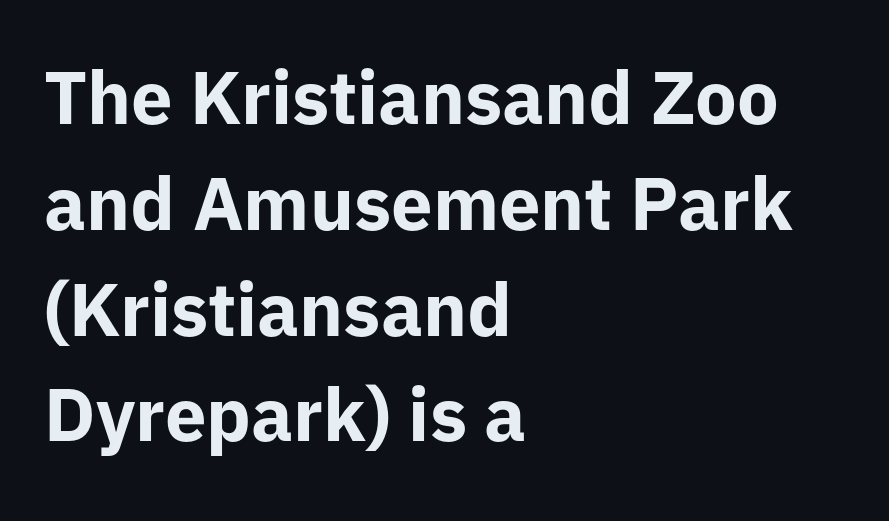
The horizontal fit of the characters is conventional and even. The face used here is a sans, in the tradition of grotesques and geometrics. This is the regular roman posture of the typeface. Think of a printed novel: that variable character pitch is what you see here. Leading: standard.
